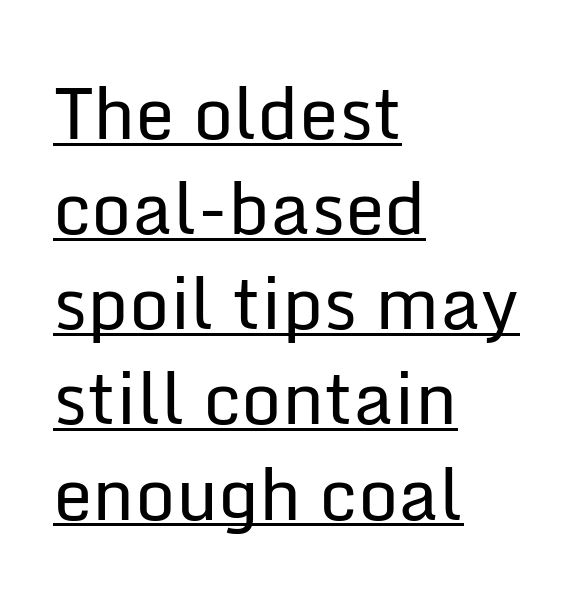
{"serif": "no", "italic": "no", "bold": "no", "weight": "regular", "width": "normal", "stroke_contrast": "low", "x_height": "medium", "monospaced": "no", "underline": "yes", "align": "left", "line_spacing": "normal", "line_spacing_ratio": 1.34, "letter_spacing": "normal", "letter_spacing_em": 0.0, "glyph_px": 71}
